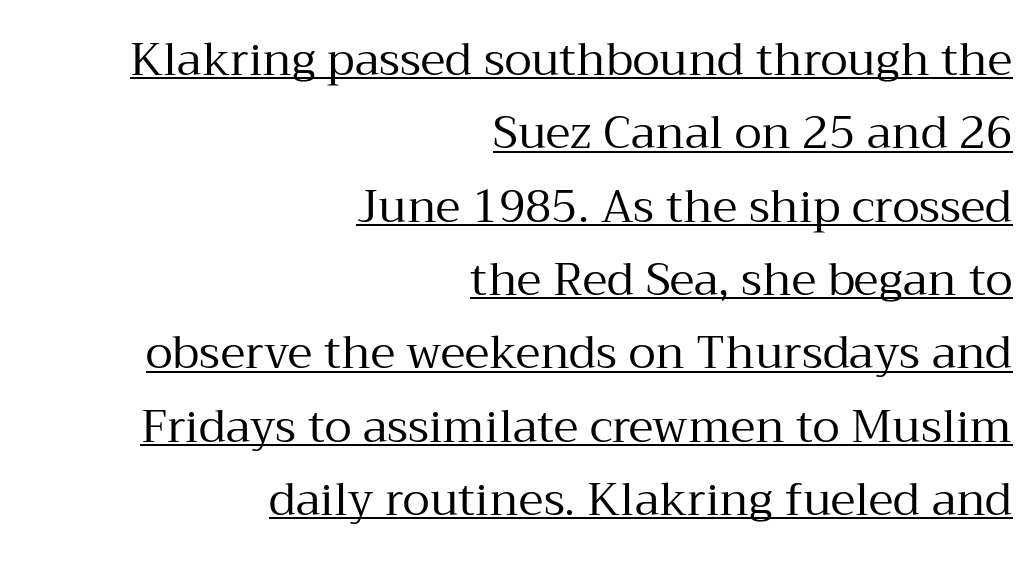
Q: Is the text bold? A: No.
Q: Is the text italic (slanted)? A: No, it is upright.
Q: Is the typeface a serif or a sans-serif typeface? A: Serif.
Q: Is the text underlined? A: Yes.
Q: How is the paragraph aligned? A: Right-aligned.
Q: Is the spacing between letters normal or unusually wide? A: Normal.
Q: Is the spacing between lines tight, normal or loose? A: Normal.
Q: Width (condensed, normal, or wide)? A: Normal.
Q: Stroke contrast? A: Medium.
Q: x-height? A: Medium.
Q: Monospaced? A: No.
